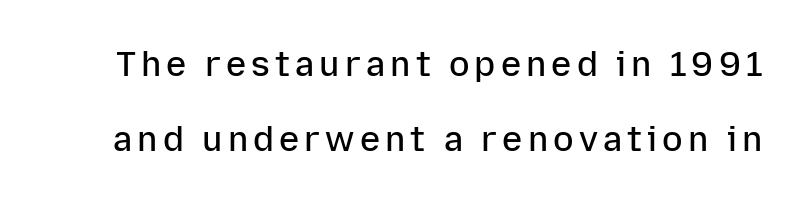
The image shows 34 px semibold sans-serif type, upright; set loose line spacing (2.2x), not underlined; low stroke contrast and a medium x-height.
